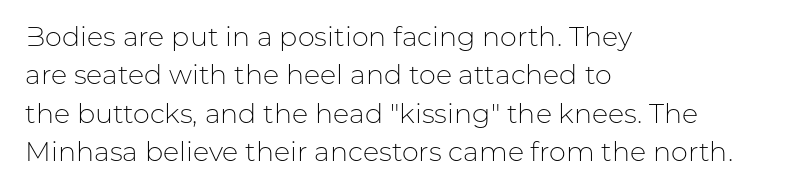
Every row of glyphs begins at an identical x-position on the left. A roman cut, with each character standing at attention. Does the leading feel generous? No, just average. The tracking reads as untouched default to a designer's eye.
